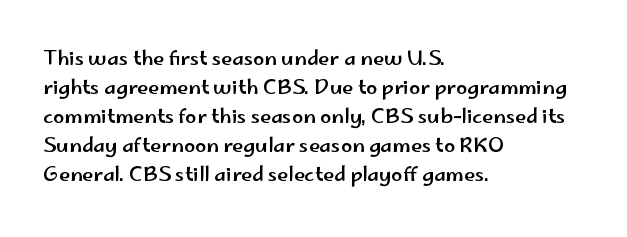
Rows of type keep a routine distance in the vertical direction. Is the block centered? No — it sits flush against the left margin. No italicization has been applied; the sample stays upright. Letters rest on an invisible, unmarked baseline.
